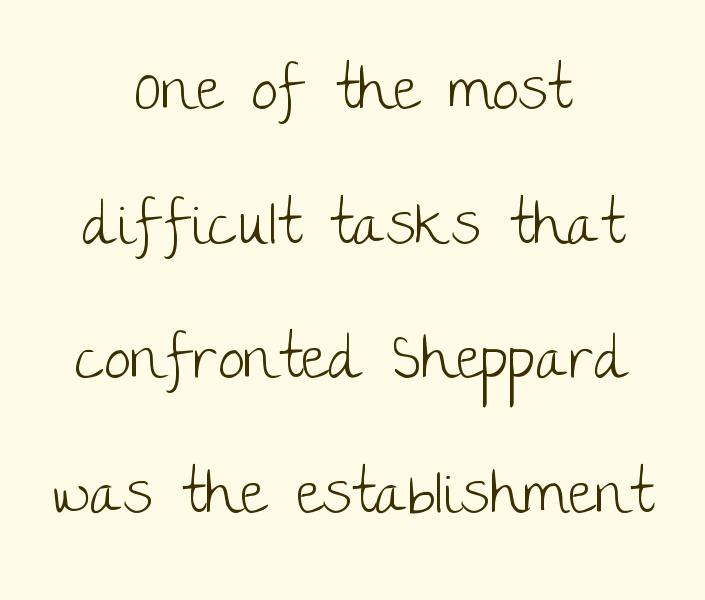
{"serif": "no", "italic": "no", "bold": "no", "weight": "light", "width": "normal", "stroke_contrast": "low", "x_height": "large", "monospaced": "no", "underline": "no", "align": "center", "line_spacing": "loose", "line_spacing_ratio": 2.28, "letter_spacing": "normal", "letter_spacing_em": 0.0, "glyph_px": 59}
